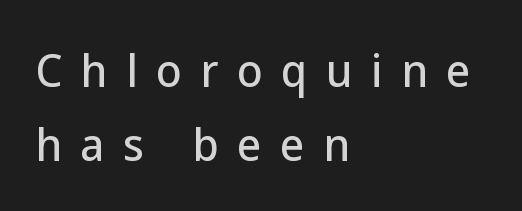
The image shows 42 px sans-serif type, upright; set left-aligned, line spacing 1.76x, unusually wide letter spacing (+0.44 em), not underlined; low stroke contrast and a medium x-height.
